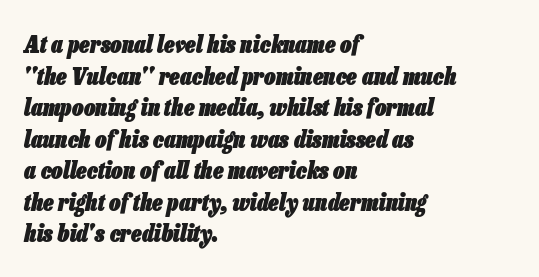
The image shows 23 px bold type, italic (leaning right); set left-aligned, normal line spacing (1.37x), normal letter spacing, not underlined.
